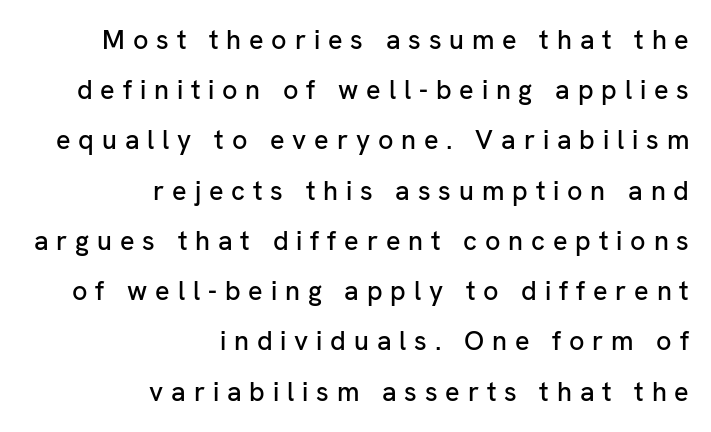
The image shows 27 px text type, upright; set right-aligned, line spacing 1.86x, unusually wide letter spacing (+0.29 em), not underlined.
